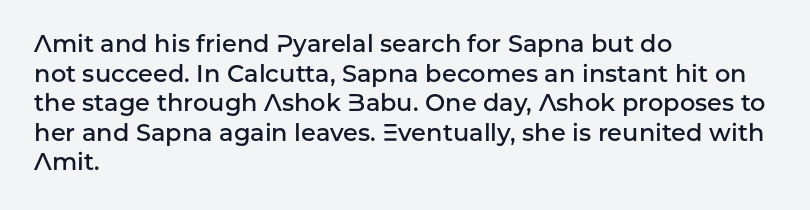
Q: Is the text bold? A: Semi-bold.
Q: Is the text italic (slanted)? A: No, it is upright.
Q: Is the text underlined? A: No.
Q: How is the paragraph aligned? A: Left-aligned.
Q: Is the spacing between letters normal or unusually wide? A: Normal.
